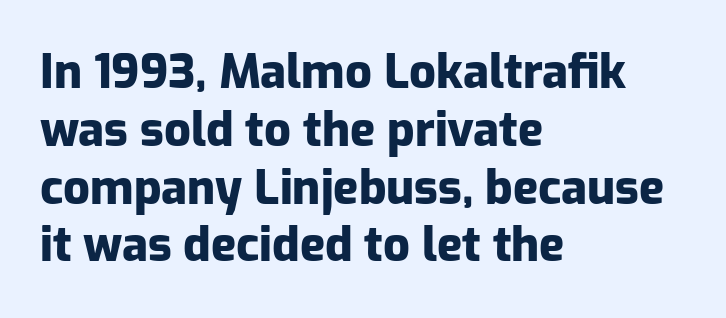
The image shows 47 px heavy sans-serif type, upright; set left-aligned, line spacing 1.23x, normal letter spacing, not underlined; low stroke contrast and a medium x-height.
